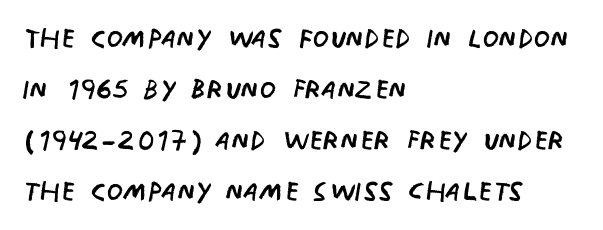
Q: Is the text bold? A: No.
Q: Is the typeface a serif or a sans-serif typeface? A: Sans-serif.
Q: Is the text underlined? A: No.
Q: How is the paragraph aligned? A: Left-aligned.
Q: Is the spacing between letters normal or unusually wide? A: Normal.
Q: Is the spacing between lines tight, normal or loose? A: Normal.
Q: Width (condensed, normal, or wide)? A: Condensed.
Q: Stroke contrast? A: Low.
Q: x-height? A: Large.
Q: Monospaced? A: No.
